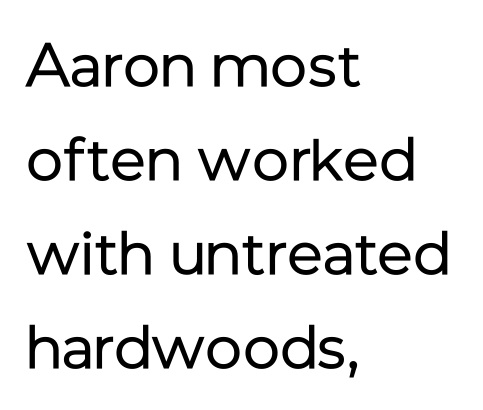
The image shows 61 px regular-weight sans-serif type, upright; set left-aligned, normal line spacing (1.54x), normal letter spacing, not underlined; low stroke contrast and a medium x-height.
